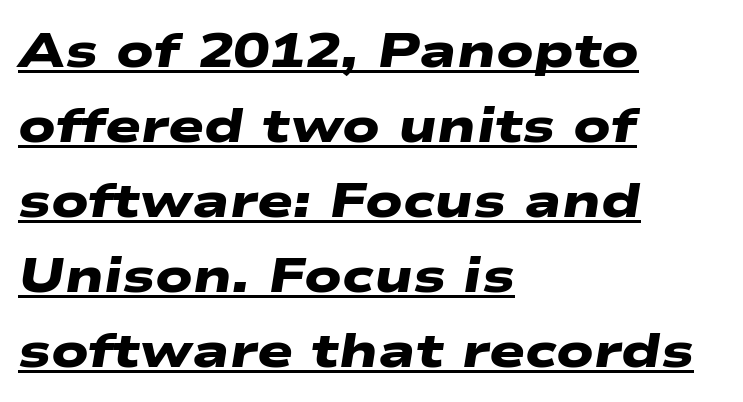
The image shows 48 px heavy, wide sans-serif type; set left-aligned, normal line spacing (1.56x), normal letter spacing, underlined; low stroke contrast and a medium x-height.
